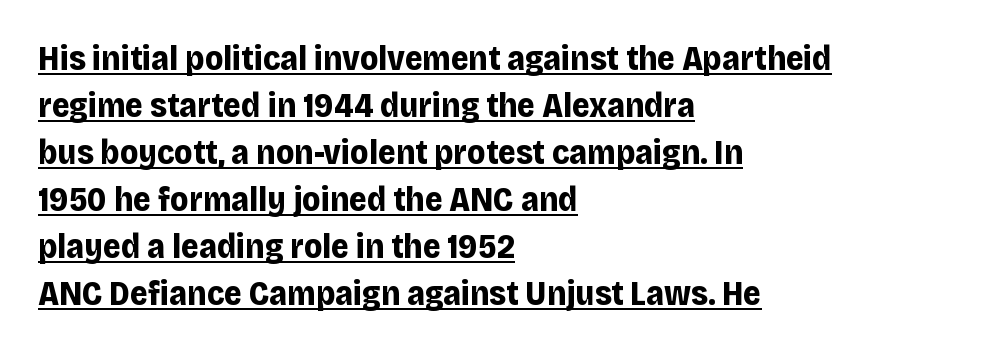
{"serif": "no", "italic": "no", "bold": "yes", "weight": "bold", "width": "normal", "stroke_contrast": "low", "x_height": "large", "monospaced": "no", "underline": "yes", "align": "left", "line_spacing": "normal", "line_spacing_ratio": 1.38, "letter_spacing": "normal", "letter_spacing_em": 0.0, "glyph_px": 34}
